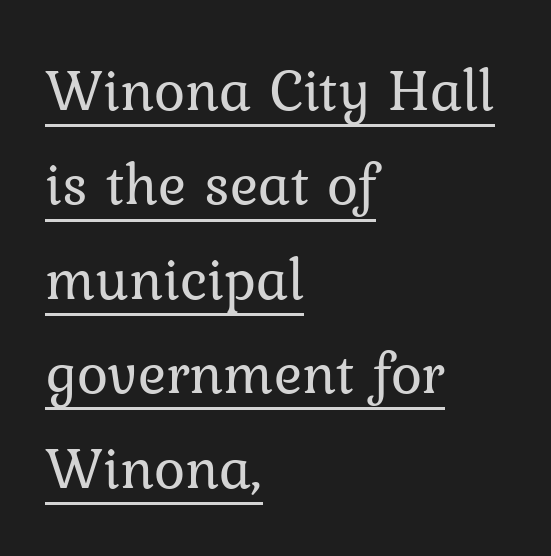
Q: Is the text bold? A: No.
Q: Is the text italic (slanted)? A: No, it is upright.
Q: Is the typeface a serif or a sans-serif typeface? A: Serif.
Q: Is the text underlined? A: Yes.
Q: How is the paragraph aligned? A: Left-aligned.
Q: Is the spacing between letters normal or unusually wide? A: Normal.
Q: Is the spacing between lines tight, normal or loose? A: Normal.
Q: Width (condensed, normal, or wide)? A: Normal.
Q: Stroke contrast? A: Low.
Q: x-height? A: Medium.
Q: Monospaced? A: No.
